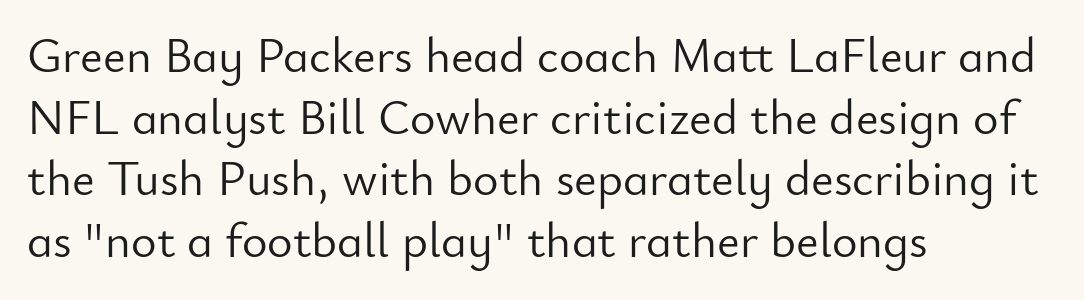
{"serif": "no", "italic": "no", "bold": "no", "weight": "light", "width": "normal", "stroke_contrast": "low", "x_height": "small", "monospaced": "no", "underline": "no", "align": "left", "line_spacing": "normal", "line_spacing_ratio": 1.26, "letter_spacing": "normal", "letter_spacing_em": 0.0, "glyph_px": 49}
